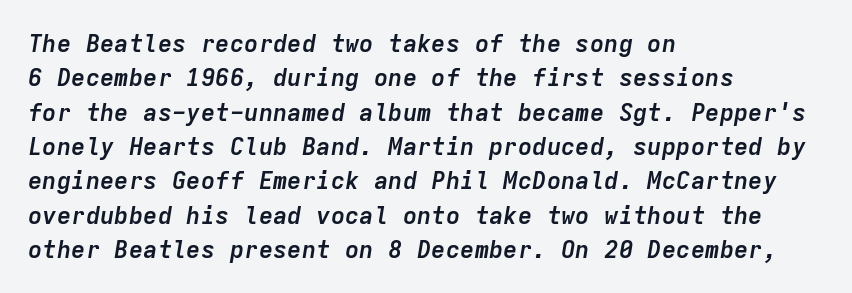
{"italic": "yes", "lean": "right", "slant_degrees": 9, "bold": "yes", "underline": "no", "align": "left", "line_spacing": "normal", "line_spacing_ratio": 1.43, "letter_spacing": "normal", "letter_spacing_em": 0.0, "glyph_px": 24}
